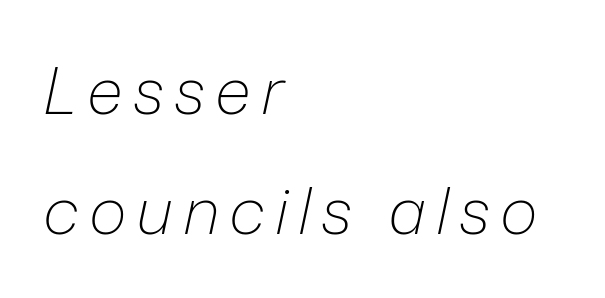
Q: Is the text bold? A: No.
Q: Is the text italic (slanted)? A: Yes, it leans right by about 12 degrees.
Q: Is the text underlined? A: No.
Q: How is the paragraph aligned? A: Left-aligned.
Q: Width (condensed, normal, or wide)? A: Normal.
Q: Stroke contrast? A: Low.
Q: x-height? A: Medium.
Q: Monospaced? A: No.
